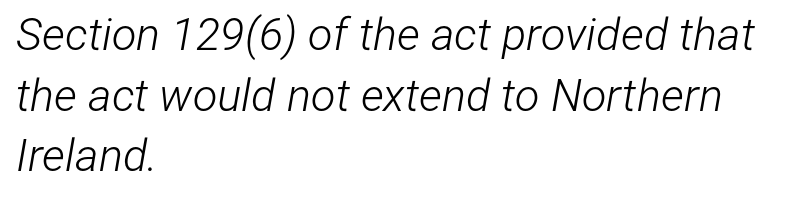
{"italic": "yes", "lean": "right", "slant_degrees": 12, "bold": "no", "weight": "light", "width": "condensed", "stroke_contrast": "low", "x_height": "medium", "monospaced": "no", "underline": "no", "align": "left", "line_spacing": "normal", "line_spacing_ratio": 1.35, "letter_spacing": "normal", "letter_spacing_em": 0.0, "glyph_px": 45}
